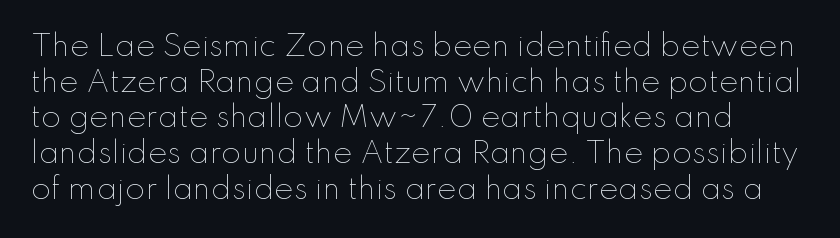
The image shows 29 px thin type, upright; set line spacing 1.23x, normal letter spacing, not underlined; low stroke contrast and a small x-height.
